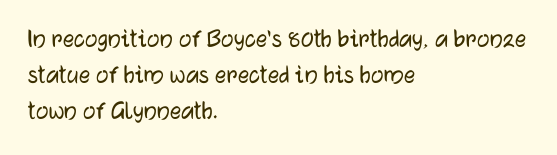
These lines sit exactly where default settings would place them. Plain, unruled lines of type. Compared with typical body copy, the letter spacing here is the same. You can tell from the bare stems that sans-serif type was used. Tall strokes in this sample are plumb rather than angled. If you drew a ruler down the left edge, every line would touch it.
